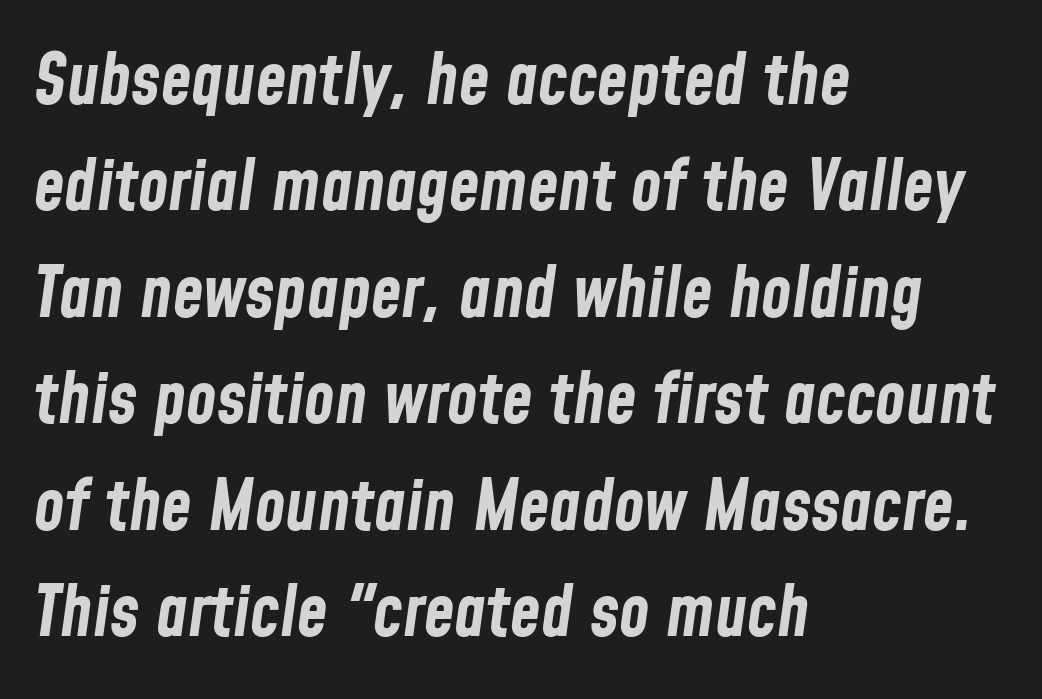
The letters are slanted; this is an italic face. I'd describe the lettering as bold — thick and assertive. Letter spacing: default. Underlining? Definitely not there. Varying glyph widths throughout — classic text-font behaviour. A typesetter would call this leading conventional body-copy spacing.
